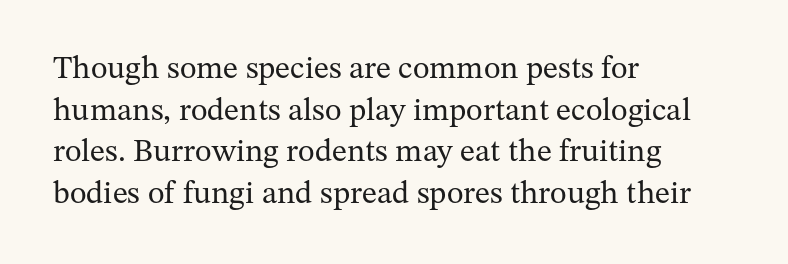
Q: Is the text bold? A: No.
Q: Is the text italic (slanted)? A: No, it is upright.
Q: Is the typeface a serif or a sans-serif typeface? A: Serif.
Q: Is the text underlined? A: No.
Q: How is the paragraph aligned? A: Left-aligned.
Q: Is the spacing between letters normal or unusually wide? A: Normal.
Q: Is the spacing between lines tight, normal or loose? A: Normal.
Q: Width (condensed, normal, or wide)? A: Normal.
Q: Stroke contrast? A: Medium.
Q: x-height? A: Medium.
Q: Monospaced? A: No.
